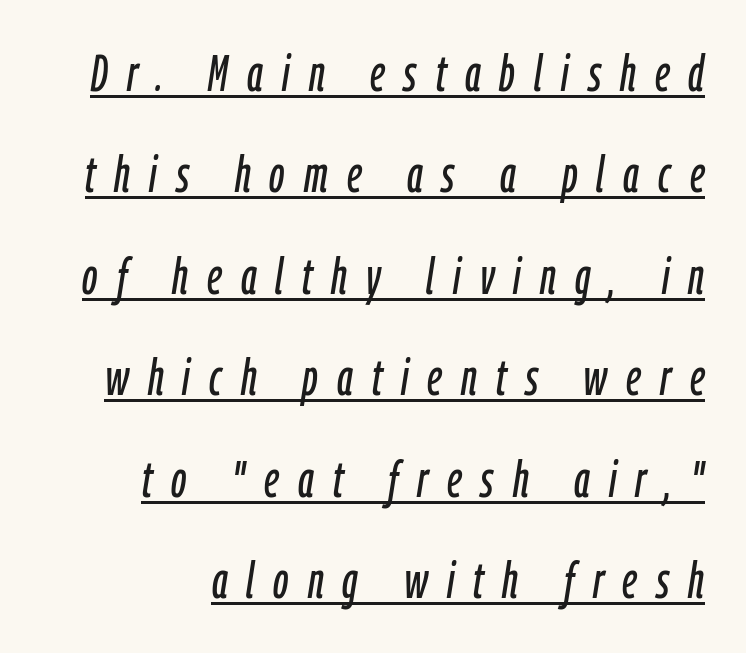
The image shows 50 px condensed type, italic (leaning right); set right-aligned, loose line spacing (2.03x), unusually wide letter spacing (+0.38 em), underlined; low stroke contrast and a medium x-height.
